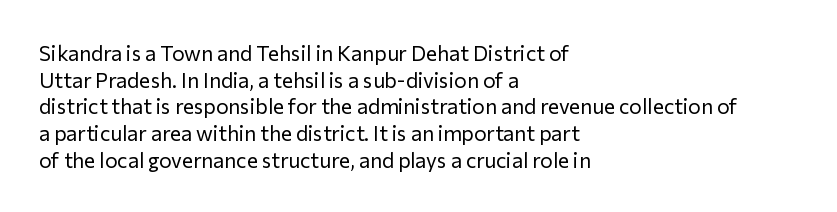
Q: Is the text bold? A: No.
Q: Is the text italic (slanted)? A: No, it is upright.
Q: Is the text underlined? A: No.
Q: How is the paragraph aligned? A: Left-aligned.
Q: Is the spacing between letters normal or unusually wide? A: Normal.
Q: Is the spacing between lines tight, normal or loose? A: Normal.
